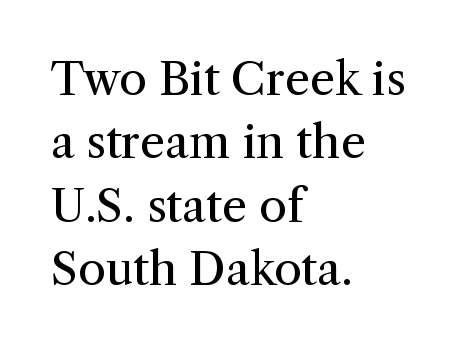
{"serif": "yes", "italic": "no", "bold": "no", "weight": "regular", "width": "normal", "stroke_contrast": "medium", "x_height": "medium", "monospaced": "no", "underline": "no", "align": "left", "line_spacing": "normal", "line_spacing_ratio": 1.41, "letter_spacing": "normal", "letter_spacing_em": 0.0, "glyph_px": 45}
